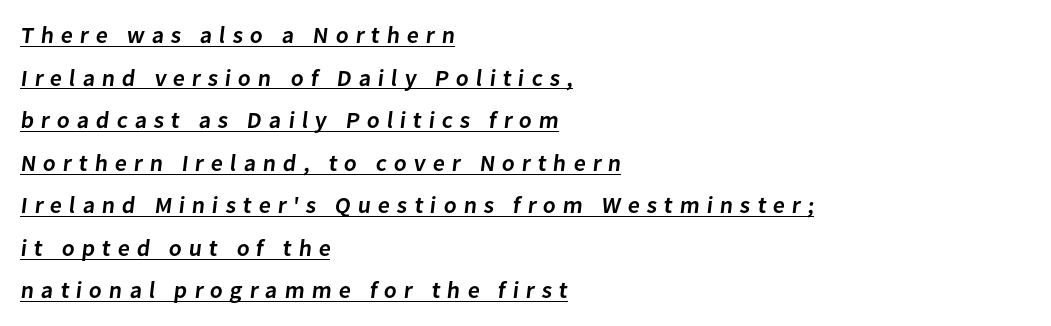
The image shows 23 px text type; set left-aligned, line spacing 1.85x, unusually wide letter spacing (+0.3 em), underlined.
